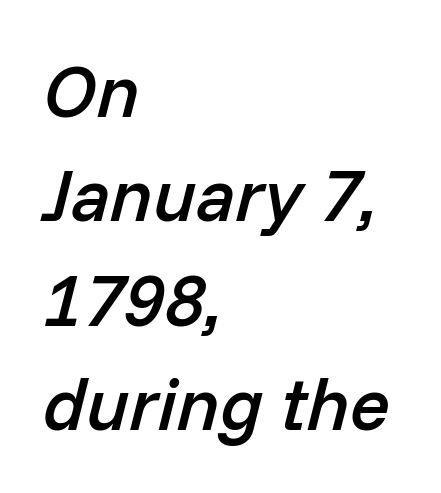
Q: Is the text bold? A: Semi-bold.
Q: Is the text italic (slanted)? A: Yes, it leans right by about 14 degrees.
Q: Is the text underlined? A: No.
Q: How is the paragraph aligned? A: Left-aligned.
Q: Is the spacing between letters normal or unusually wide? A: Normal.
Q: Is the spacing between lines tight, normal or loose? A: Normal.
Q: Width (condensed, normal, or wide)? A: Normal.
Q: Stroke contrast? A: Low.
Q: x-height? A: Medium.
Q: Monospaced? A: No.
